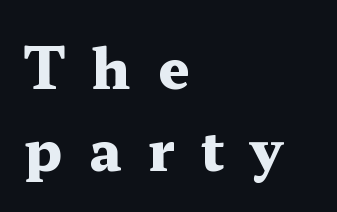
The image shows 56 px heavy, wide serif type, upright; set left-aligned, normal line spacing (1.46x), unusually wide letter spacing (+0.48 em), not underlined; medium stroke contrast and a medium x-height.
